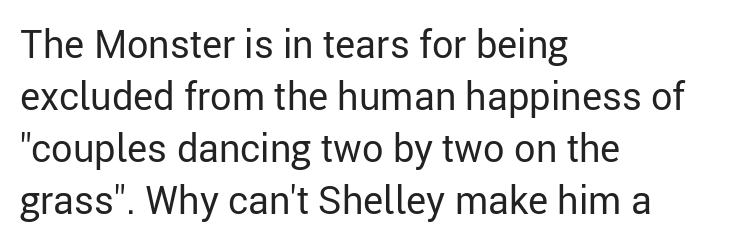
The image shows 38 px regular-weight sans-serif type, upright; set left-aligned, normal line spacing (1.37x), normal letter spacing, not underlined; low stroke contrast and a medium x-height.
